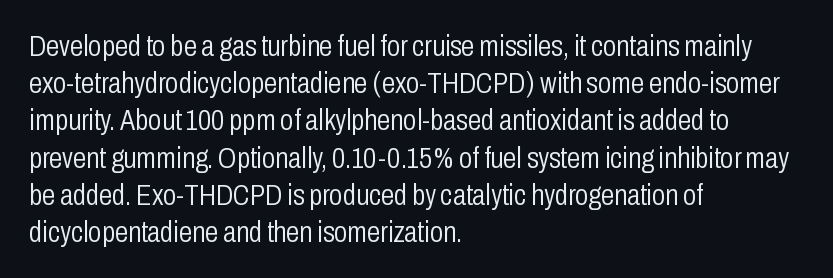
Q: Is the text bold? A: No.
Q: Is the text italic (slanted)? A: No, it is upright.
Q: Is the typeface a serif or a sans-serif typeface? A: Sans-serif.
Q: Is the text underlined? A: No.
Q: How is the paragraph aligned? A: Left-aligned.
Q: Is the spacing between letters normal or unusually wide? A: Normal.
Q: Width (condensed, normal, or wide)? A: Condensed.
Q: Stroke contrast? A: Low.
Q: x-height? A: Medium.
Q: Monospaced? A: No.
